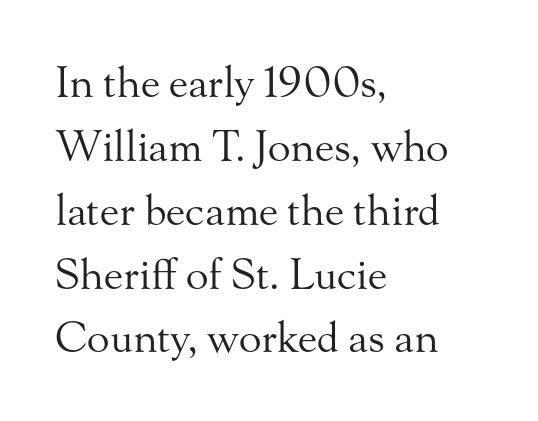
Q: Is the text bold? A: No.
Q: Is the text italic (slanted)? A: No, it is upright.
Q: Is the typeface a serif or a sans-serif typeface? A: Serif.
Q: Is the text underlined? A: No.
Q: How is the paragraph aligned? A: Left-aligned.
Q: Is the spacing between letters normal or unusually wide? A: Normal.
Q: Is the spacing between lines tight, normal or loose? A: Normal.
Q: Width (condensed, normal, or wide)? A: Normal.
Q: Stroke contrast? A: Medium.
Q: x-height? A: Small.
Q: Monospaced? A: No.
